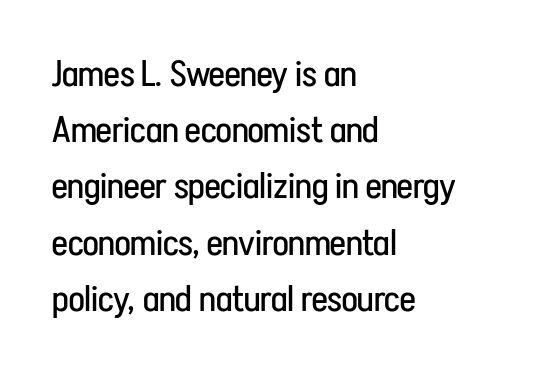
Casual observation: everything's shoved over to the left. Notice how descenders clear the ascenders below comfortably — that's standard leading. Nope, no serifs anywhere on these letters. The horizontal fit of the characters is conventional and even.
